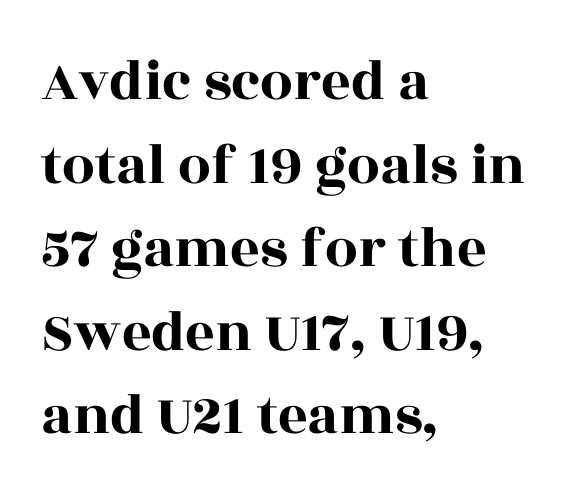
Q: Is the text italic (slanted)? A: No, it is upright.
Q: Is the typeface a serif or a sans-serif typeface? A: Serif.
Q: Is the text underlined? A: No.
Q: How is the paragraph aligned? A: Left-aligned.
Q: Is the spacing between letters normal or unusually wide? A: Normal.
Q: Is the spacing between lines tight, normal or loose? A: Normal.
Q: Width (condensed, normal, or wide)? A: Wide.
Q: x-height? A: Large.
Q: Monospaced? A: No.
